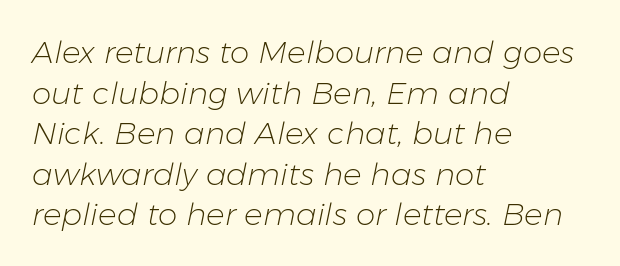
{"italic": "yes", "lean": "right", "slant_degrees": 11, "bold": "no", "weight": "light", "width": "normal", "stroke_contrast": "low", "x_height": "medium", "monospaced": "no", "underline": "no", "align": "left", "line_spacing": "normal", "line_spacing_ratio": 1.31, "letter_spacing": "normal", "letter_spacing_em": 0.0, "glyph_px": 31}
